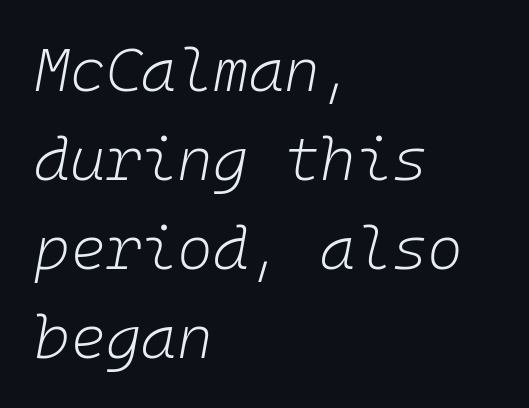
{"italic": "yes", "lean": "right", "slant_degrees": 10, "bold": "no", "weight": "light", "width": "normal", "stroke_contrast": "low", "x_height": "medium", "monospaced": "yes", "underline": "no", "align": "left", "line_spacing": "normal", "line_spacing_ratio": 1.46, "letter_spacing": "normal", "letter_spacing_em": 0.0, "glyph_px": 61}
